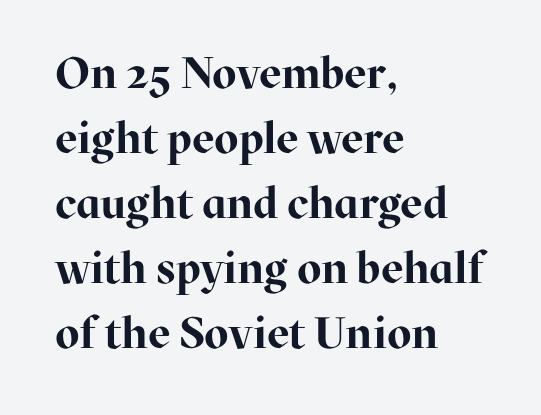
The image shows 44 px bold serif type, upright; set left-aligned, normal line spacing (1.48x), normal letter spacing, not underlined; high stroke contrast and a medium x-height.
